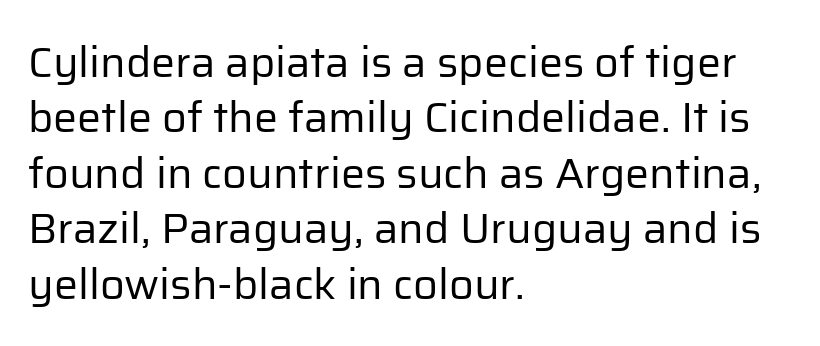
Think of a printed novel: that variable character pitch is what you see here. These lines are composed in type without serifs. Style check: upright. Words float on clear page, feet unadorned. The strokes carry an ordinary text weight at most.
